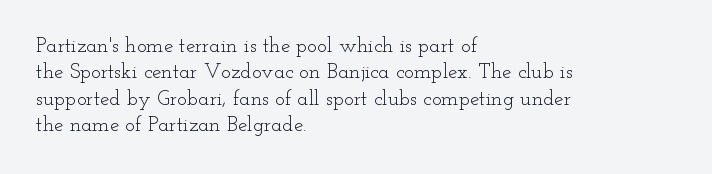
Q: Is the text bold? A: No.
Q: Is the text italic (slanted)? A: No, it is upright.
Q: Is the text underlined? A: No.
Q: How is the paragraph aligned? A: Left-aligned.
Q: Is the spacing between letters normal or unusually wide? A: Normal.
Q: Is the spacing between lines tight, normal or loose? A: Normal.
